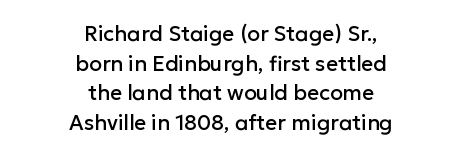
{"italic": "no", "underline": "no", "align": "center", "line_spacing": "normal", "line_spacing_ratio": 1.41, "letter_spacing": "normal", "letter_spacing_em": 0.0, "glyph_px": 21}
